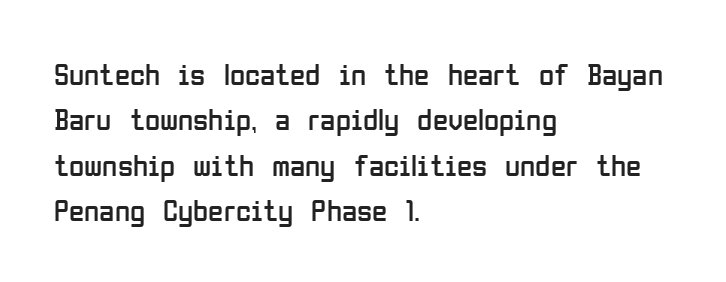
Q: Is the text bold? A: No.
Q: Is the text italic (slanted)? A: No, it is upright.
Q: Is the typeface a serif or a sans-serif typeface? A: Sans-serif.
Q: Is the text underlined? A: No.
Q: How is the paragraph aligned? A: Left-aligned.
Q: Is the spacing between letters normal or unusually wide? A: Normal.
Q: Is the spacing between lines tight, normal or loose? A: Normal.
Q: Width (condensed, normal, or wide)? A: Condensed.
Q: Stroke contrast? A: Low.
Q: x-height? A: Medium.
Q: Monospaced? A: No.
